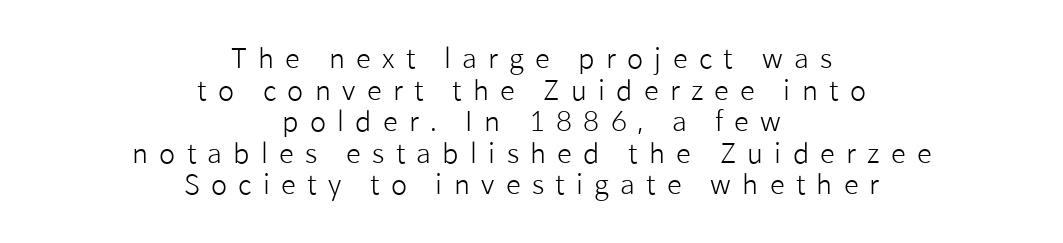
These glyphs show unthickened strokes, regular width or finer. The gaps between neighbouring characters are conspicuously large. Tall strokes in this sample are plumb rather than angled. Decoration check: the copy has no underline. Neither beginnings nor endings align; midpoints do.
